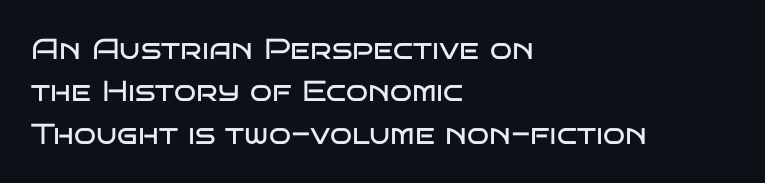
All the whitespace from short lines collects on the right. The specimen omits any rule beneath the text block's lines. Interline gaps are of average width in this sample. Nothing heavy about these letters — not bold at all. Short note: letters normally spaced.
